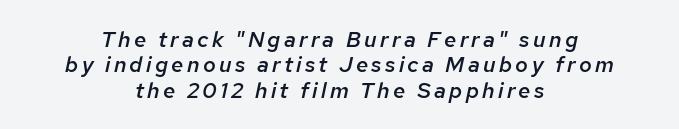
The typesetting leans somewhat heavy: a semibold. Notice how descenders almost collide with the ascenders below — that's tight leading. Horizontal alignment here is central, giving a formal, balanced look. Anything drawn beneath the words? Only blank space. Every character sits at an angle, as italics do.
